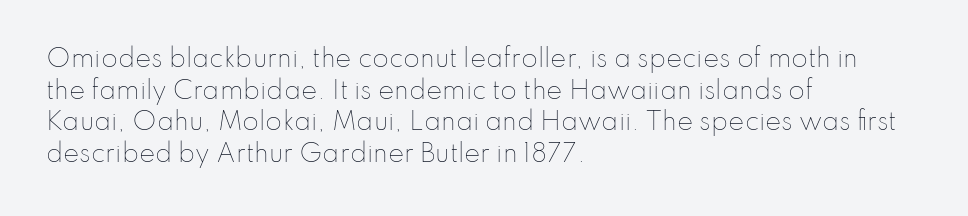
Q: Is the text bold? A: No.
Q: Is the text italic (slanted)? A: No, it is upright.
Q: Is the text underlined? A: No.
Q: How is the paragraph aligned? A: Left-aligned.
Q: Is the spacing between letters normal or unusually wide? A: Normal.
Q: Is the spacing between lines tight, normal or loose? A: Normal.
